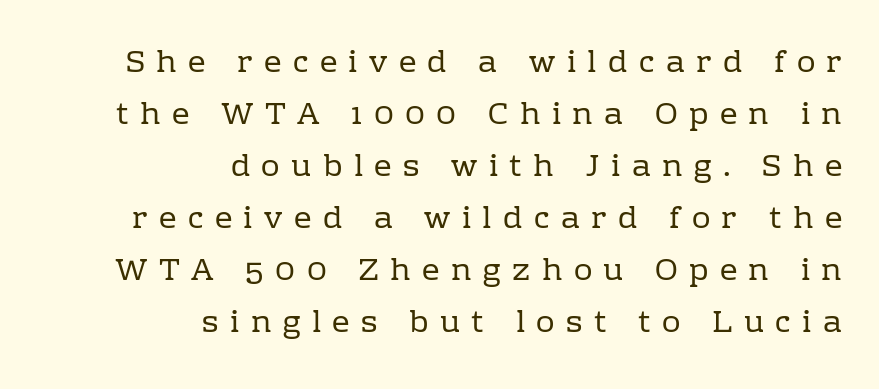
A typesetter would call this proportional, since set widths differ per character. This is the regular roman posture of the typeface. This sample uses a serif face. Leading: standard.
